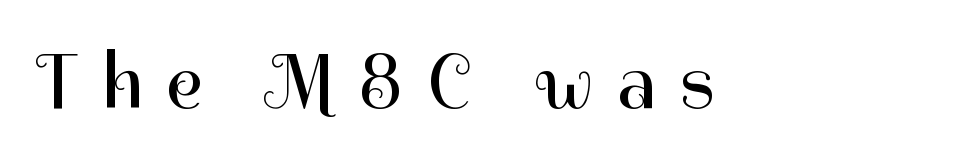
The font's upright variant was chosen for this text. What kind of face is this? One without serifs — a sans. Unmarked baselines from the first word to the last. You could not count columns in this text — the font is proportionally spaced. The weight would be labelled regular, book, light, or lighter still. Is the letter spacing exaggerated? Yes — the characters are pushed far apart.
